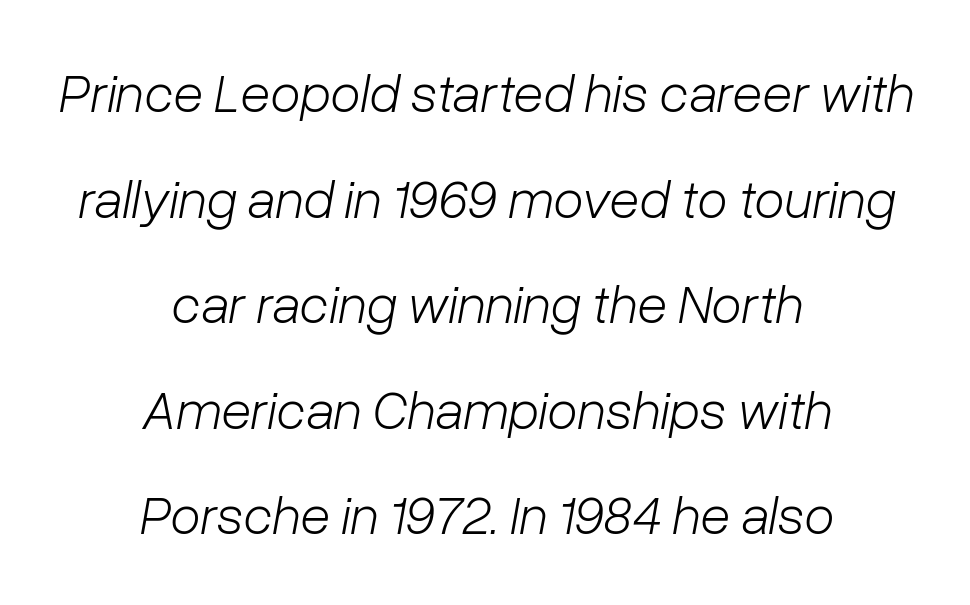
The image shows 55 px light type, italic (leaning right); set centered, loose line spacing (1.92x), normal letter spacing, not underlined; low stroke contrast and a medium x-height.
